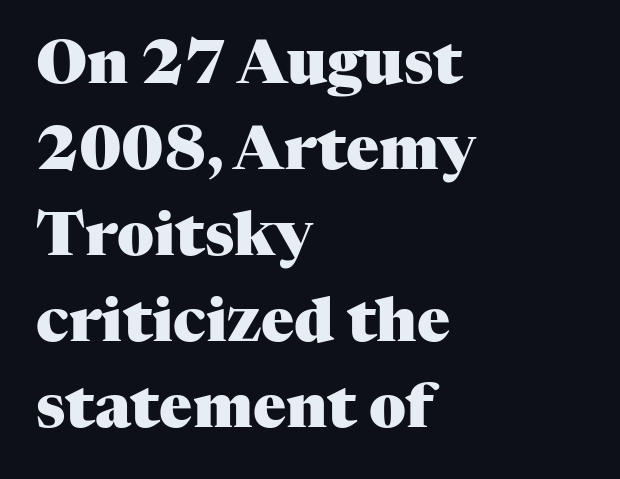
Q: Is the text bold? A: Yes.
Q: Is the text italic (slanted)? A: No, it is upright.
Q: Is the typeface a serif or a sans-serif typeface? A: Serif.
Q: Is the text underlined? A: No.
Q: How is the paragraph aligned? A: Left-aligned.
Q: Is the spacing between letters normal or unusually wide? A: Normal.
Q: Is the spacing between lines tight, normal or loose? A: Normal.
Q: Width (condensed, normal, or wide)? A: Normal.
Q: Stroke contrast? A: Medium.
Q: x-height? A: Medium.
Q: Monospaced? A: No.
